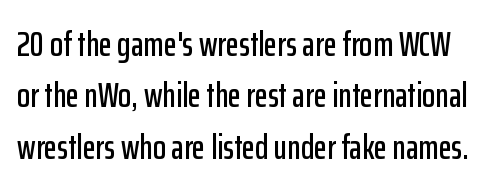
{"serif": "no", "italic": "no", "width": "condensed", "stroke_contrast": "low", "x_height": "medium", "monospaced": "no", "underline": "no", "line_spacing": "normal", "line_spacing_ratio": 1.51, "letter_spacing": "normal", "letter_spacing_em": 0.0, "glyph_px": 34}
